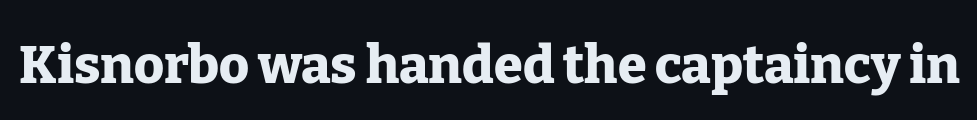
{"serif": "yes", "italic": "no", "bold": "yes", "weight": "heavy", "width": "normal", "stroke_contrast": "low", "x_height": "medium", "monospaced": "no", "underline": "no", "letter_spacing": "normal", "letter_spacing_em": 0.0, "glyph_px": 52}
